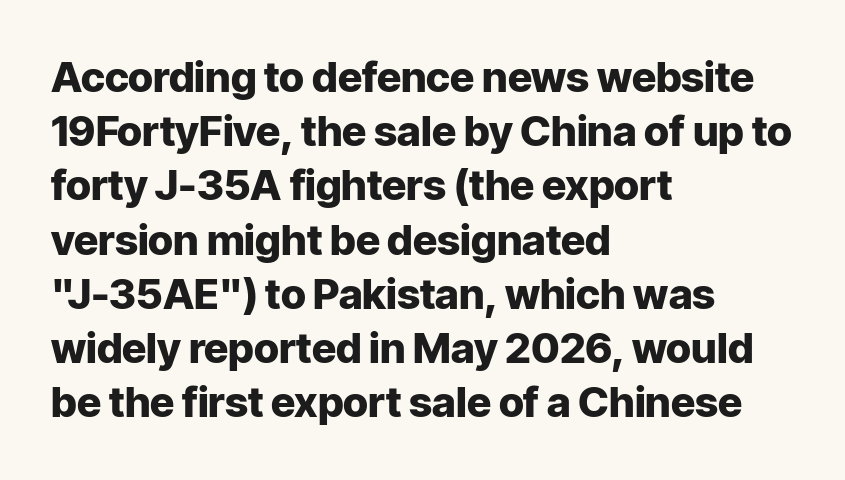
The image shows 42 px heavy sans-serif type, upright; set left-aligned, normal line spacing (1.29x), normal letter spacing, not underlined; low stroke contrast and a medium x-height.
